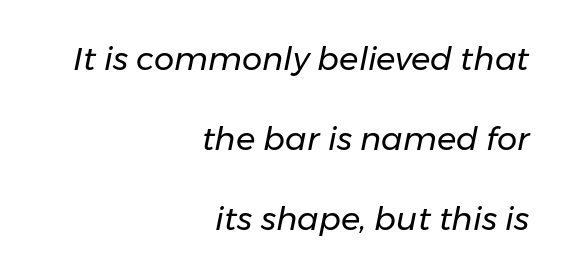
Line spacing here is loose. The text carries the slant typical of an italic or oblique font. This sample is right-justified, so line beginnings fall wherever the words allow. Is the stroke heavy? The answer is a plain regular-or-lighter. Glance below the letters and you will spot only blank space.
